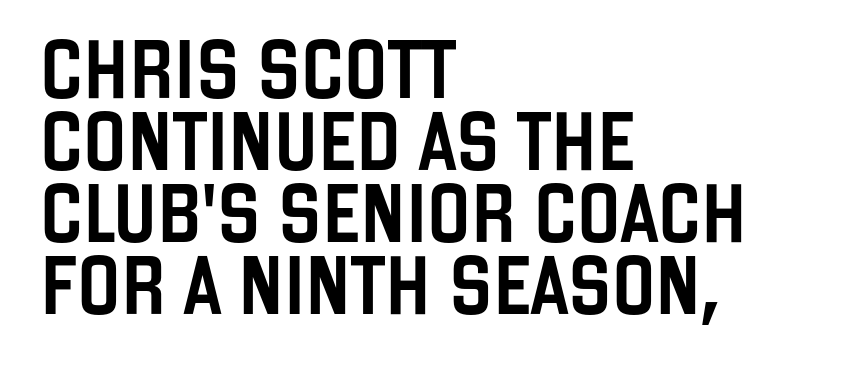
The image shows 58 px condensed sans-serif type, upright; set left-aligned, line spacing 1.24x, normal letter spacing, not underlined; low stroke contrast and a large x-height.
